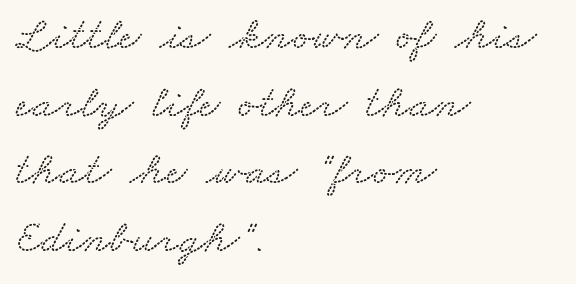
Spacing between characters is what you'd get straight out of the box. Is there much room between lines? A standard amount, neither cramped nor airy. The letters carry serifs — small finishing strokes at the ends of their stems. Horizontally, the lines are justified to the leading edge only. You could not count columns in this text — the font is proportionally spaced. Only glyphs here, with clear space below each row.
